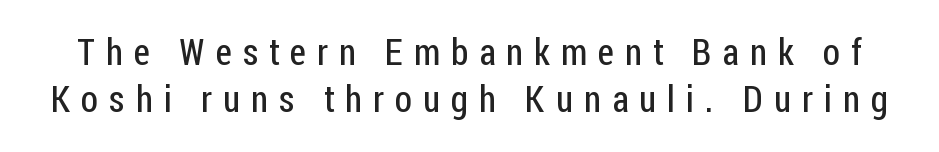
{"serif": "no", "italic": "no", "bold": "no", "weight": "regular", "width": "condensed", "stroke_contrast": "low", "x_height": "medium", "monospaced": "no", "underline": "no", "line_spacing": "normal", "line_spacing_ratio": 1.26, "letter_spacing": "wide", "letter_spacing_em": 0.29, "glyph_px": 37}
